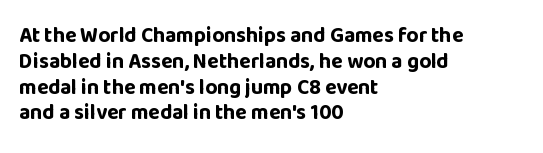
The image shows 21 px bold type, upright; set left-aligned, line spacing 1.23x, normal letter spacing, not underlined.
